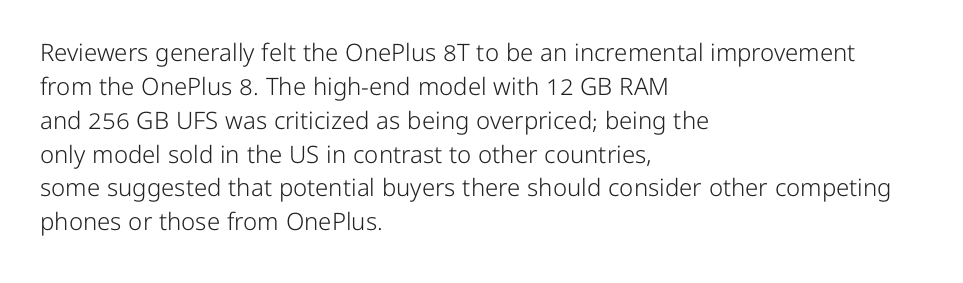
{"italic": "no", "bold": "no", "underline": "no", "align": "left", "line_spacing": "normal", "line_spacing_ratio": 1.41, "letter_spacing": "normal", "letter_spacing_em": 0.0, "glyph_px": 24}
